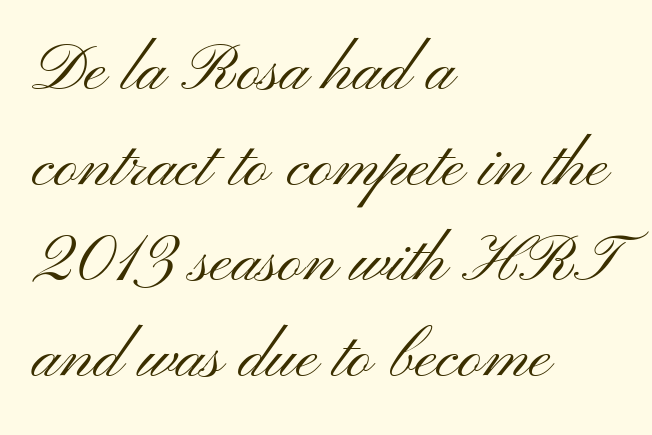
The image shows 66 px light, wide sans-serif type; set left-aligned, normal line spacing (1.45x), normal letter spacing, not underlined; medium stroke contrast and a small x-height.
